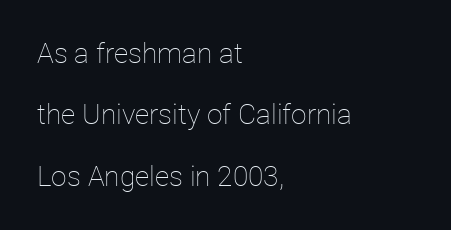
Q: Is the text bold? A: No.
Q: Is the text italic (slanted)? A: No, it is upright.
Q: Is the text underlined? A: No.
Q: How is the paragraph aligned? A: Left-aligned.
Q: Is the spacing between letters normal or unusually wide? A: Normal.
Q: Is the spacing between lines tight, normal or loose? A: Loose.
Q: Width (condensed, normal, or wide)? A: Normal.
Q: Stroke contrast? A: Low.
Q: x-height? A: Medium.
Q: Monospaced? A: No.
